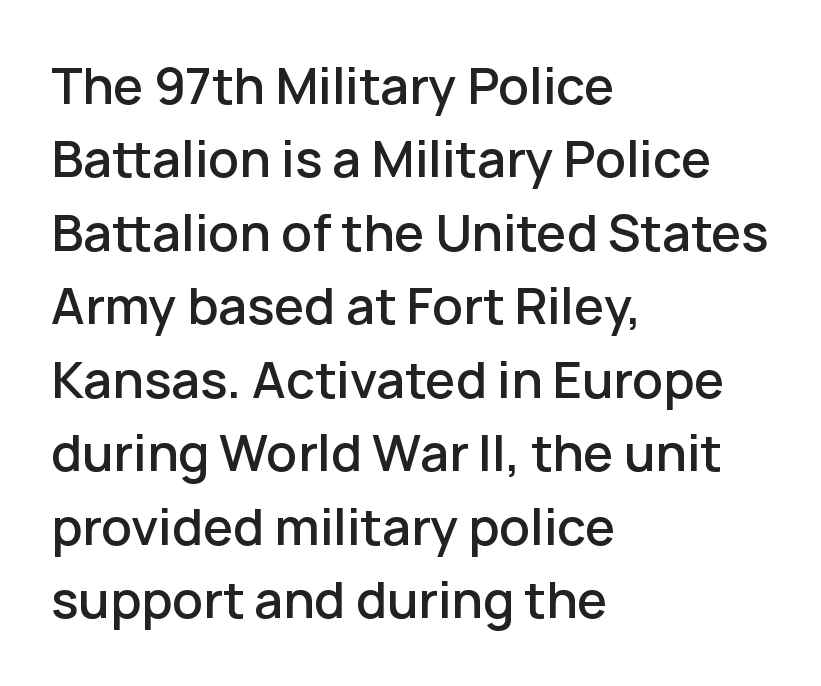
Q: Is the text bold? A: Semi-bold.
Q: Is the text italic (slanted)? A: No, it is upright.
Q: Is the typeface a serif or a sans-serif typeface? A: Sans-serif.
Q: Is the text underlined? A: No.
Q: How is the paragraph aligned? A: Left-aligned.
Q: Is the spacing between letters normal or unusually wide? A: Normal.
Q: Is the spacing between lines tight, normal or loose? A: Normal.
Q: Width (condensed, normal, or wide)? A: Normal.
Q: Stroke contrast? A: Low.
Q: x-height? A: Medium.
Q: Monospaced? A: No.
